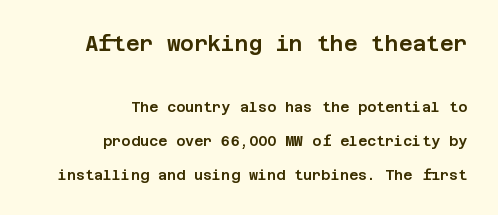
{"italic": "no", "underline": "no", "align": "right", "line_spacing": "loose", "line_spacing_ratio": 2.41, "letter_spacing": "normal", "letter_spacing_em": 0.0, "larger_block": "first", "size_ratio": 1.5, "glyph_px": 21}
